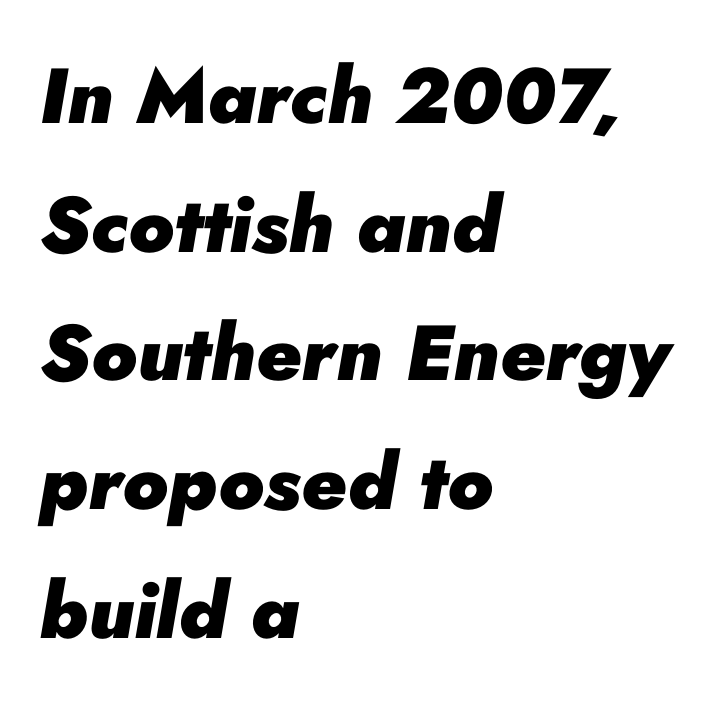
Looks like regular typesetting: each glyph gets only the width it needs. The line-height multiplier appears to be the usual default. The horizontal fit of the characters is conventional and even. Beneath every word, the page is bare.
